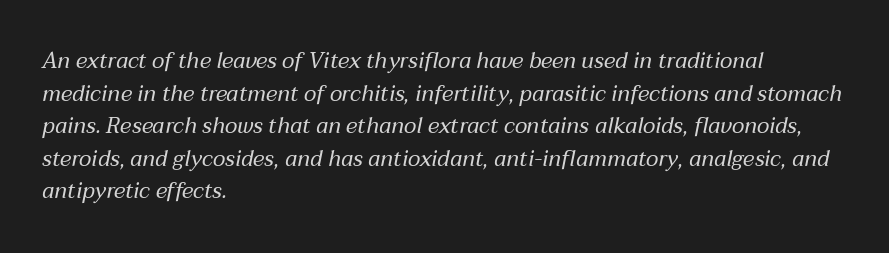
The image shows 22 px text type, italic (leaning right); set left-aligned, normal line spacing (1.48x), normal letter spacing, not underlined.
